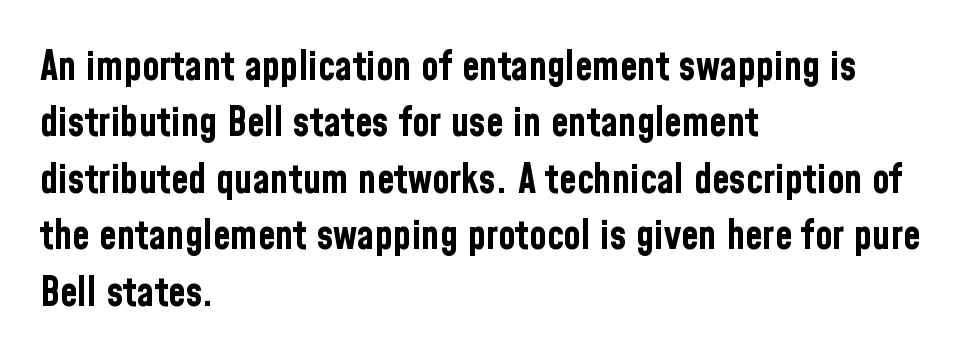
{"serif": "no", "italic": "no", "bold": "yes", "weight": "bold", "width": "condensed", "stroke_contrast": "low", "x_height": "medium", "monospaced": "no", "underline": "no", "align": "left", "line_spacing": "normal", "line_spacing_ratio": 1.41, "letter_spacing": "normal", "letter_spacing_em": 0.0, "glyph_px": 40}
